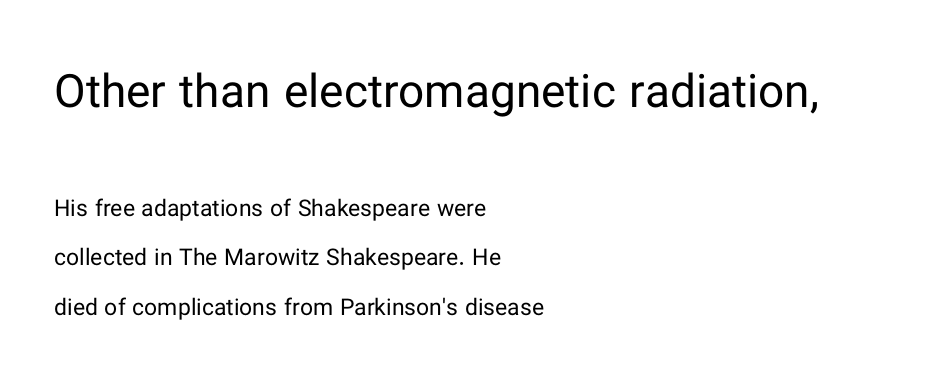
Q: Is the text bold? A: No.
Q: Is the text italic (slanted)? A: No, it is upright.
Q: Is the typeface a serif or a sans-serif typeface? A: Sans-serif.
Q: Is the text underlined? A: No.
Q: How is the paragraph aligned? A: Left-aligned.
Q: Is the spacing between letters normal or unusually wide? A: Normal.
Q: Is the spacing between lines tight, normal or loose? A: Loose.
Q: Which block of text is set in a larger size, the first (top) or the second (bottom)? A: The first (top) one.
Q: Width (condensed, normal, or wide)? A: Normal.
Q: Stroke contrast? A: Low.
Q: x-height? A: Medium.
Q: Monospaced? A: No.
